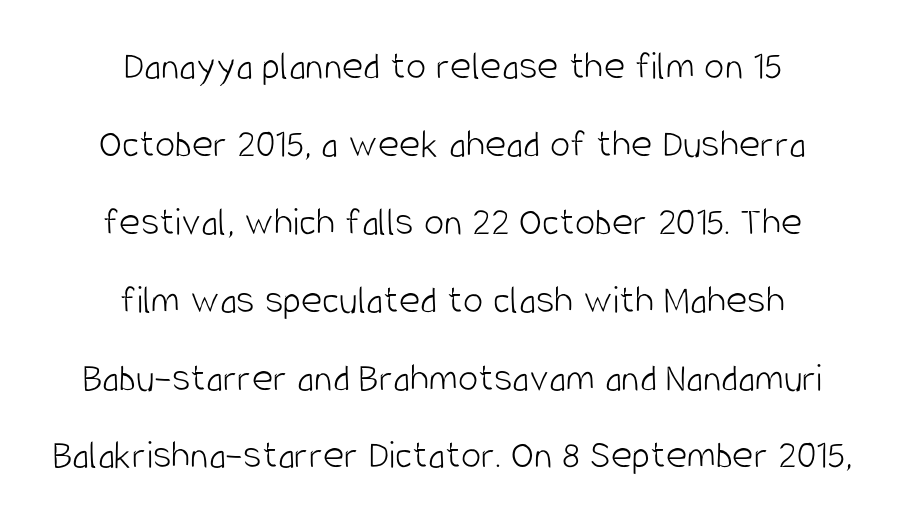
{"serif": "no", "italic": "no", "bold": "no", "weight": "light", "width": "condensed", "stroke_contrast": "low", "x_height": "large", "monospaced": "no", "underline": "no", "align": "center", "line_spacing": "loose", "line_spacing_ratio": 1.9, "letter_spacing": "normal", "letter_spacing_em": 0.0, "glyph_px": 41}
